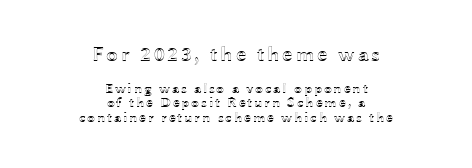
Notice how descenders almost collide with the ascenders below — that's tight leading. The letters stand upright; this is a roman face. The whitespace from short lines is split evenly between both sides. The first block has been scaled up relative to the second. Type without underlining.
